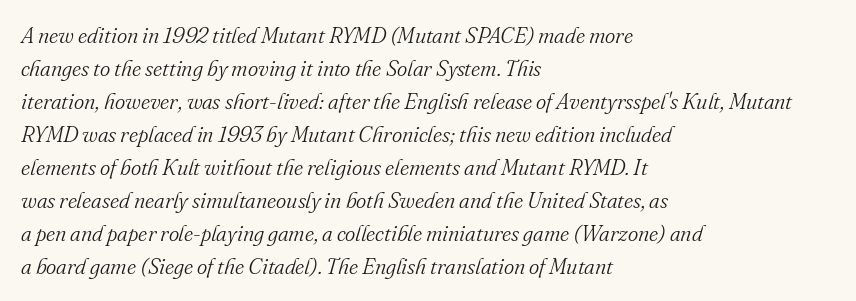
Descenders hang freely into open space. Whoever set this chose a conventional vertical rhythm. The cut favours lightness, reaching ordinary text weight at its darkest. Nobody touched the tracking dial on this one.
